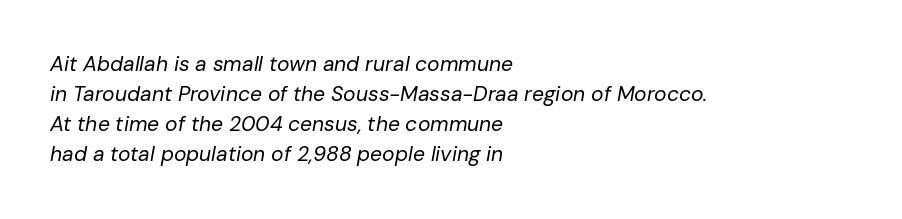
The image shows 21 px text type, italic (leaning right); set left-aligned, normal line spacing (1.43x), normal letter spacing, not underlined.
